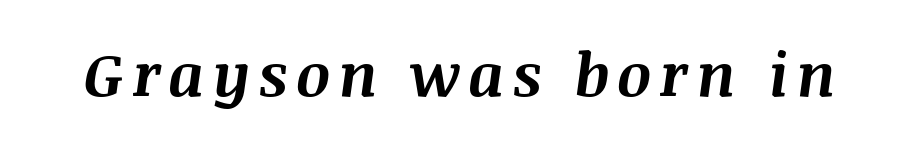
The image shows 60 px bold type, italic (leaning right); set not underlined; medium stroke contrast and a large x-height.
